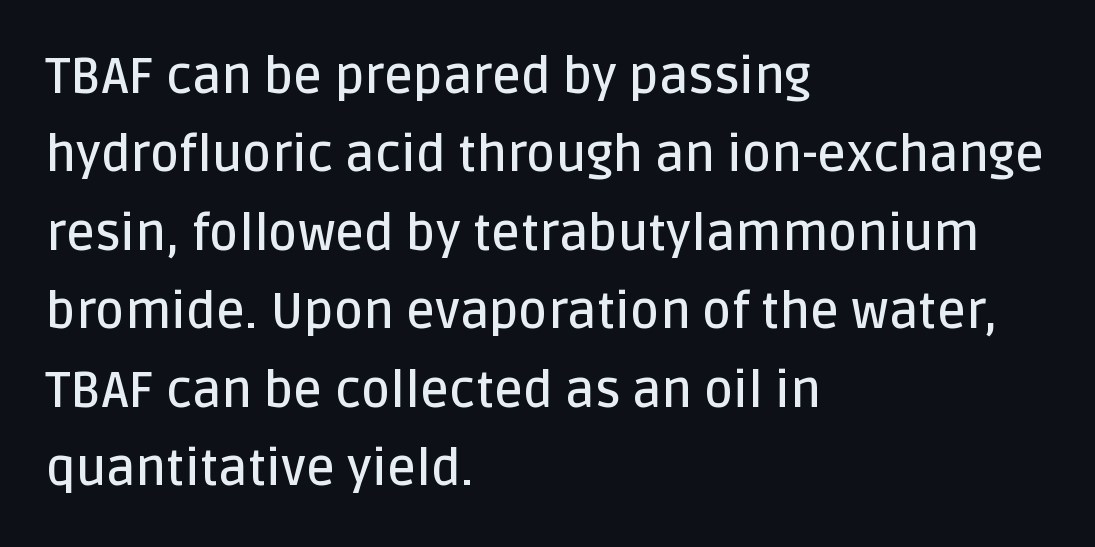
No word sits above an underline. The ragged edge is on the right, which tells us the setting is flush left. Typographically, this falls in the sans-serif category. Do the characters align in a grid? No, the font is proportional. Nope, not italic — everything's standing straight. Bold? Not quite — semibold, heavier than regular but stopping short.
